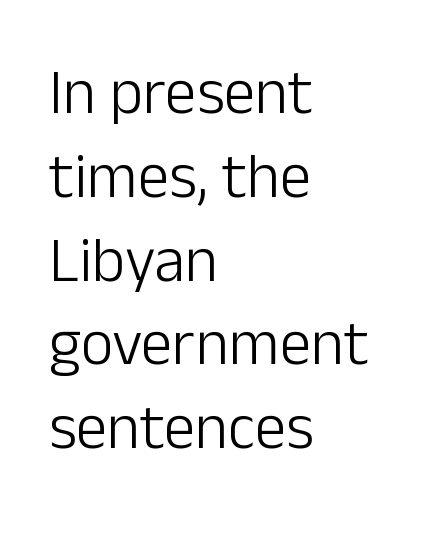
The image shows 63 px light sans-serif type, upright; set left-aligned, normal line spacing (1.33x), normal letter spacing, not underlined; low stroke contrast and a medium x-height.
